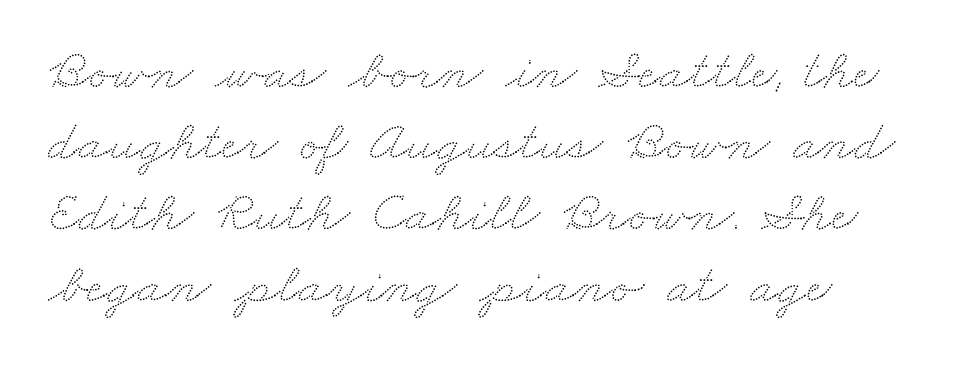
Q: Is the text underlined? A: No.
Q: How is the paragraph aligned? A: Left-aligned.
Q: Is the spacing between letters normal or unusually wide? A: Normal.
Q: Is the spacing between lines tight, normal or loose? A: Normal.
Q: Width (condensed, normal, or wide)? A: Wide.
Q: Stroke contrast? A: Low.
Q: x-height? A: Small.
Q: Monospaced? A: No.
